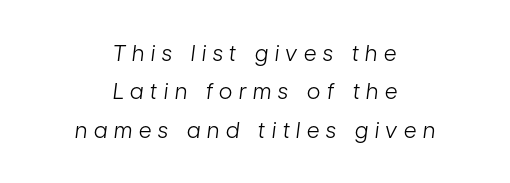
{"italic": "yes", "lean": "right", "slant_degrees": 7, "bold": "no", "underline": "no", "align": "center", "line_spacing_ratio": 1.74, "letter_spacing": "wide", "letter_spacing_em": 0.31, "glyph_px": 22}
